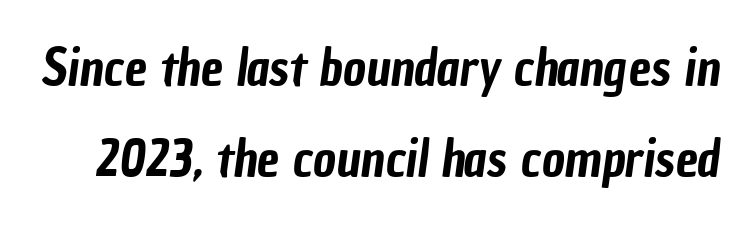
Q: Is the typeface a serif or a sans-serif typeface? A: Sans-serif.
Q: Is the text underlined? A: No.
Q: Is the spacing between letters normal or unusually wide? A: Normal.
Q: Width (condensed, normal, or wide)? A: Condensed.
Q: Stroke contrast? A: Low.
Q: x-height? A: Medium.
Q: Monospaced? A: No.
